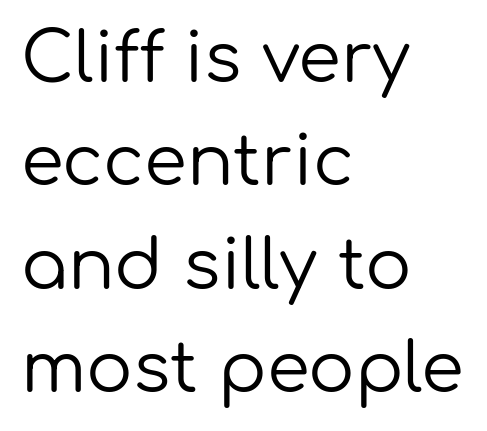
{"serif": "no", "italic": "no", "bold": "no", "weight": "regular", "width": "normal", "stroke_contrast": "low", "x_height": "medium", "monospaced": "no", "underline": "no", "align": "left", "line_spacing": "normal", "line_spacing_ratio": 1.5, "letter_spacing": "normal", "letter_spacing_em": 0.0, "glyph_px": 69}
